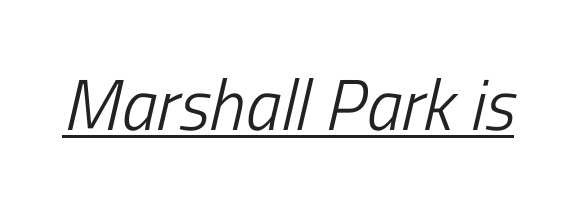
Q: Is the text bold? A: No.
Q: Is the text italic (slanted)? A: Yes, it leans right by about 13 degrees.
Q: Is the text underlined? A: Yes.
Q: Is the spacing between letters normal or unusually wide? A: Normal.
Q: Width (condensed, normal, or wide)? A: Condensed.
Q: Stroke contrast? A: Low.
Q: x-height? A: Medium.
Q: Monospaced? A: No.
